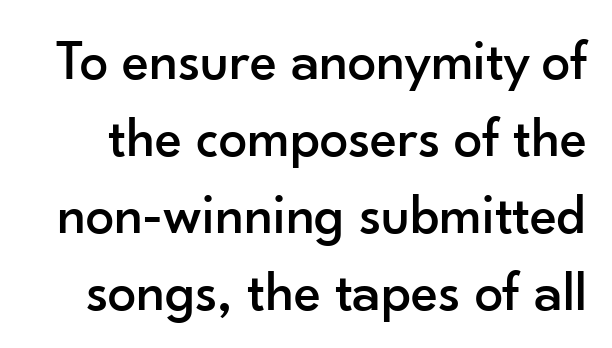
{"serif": "no", "italic": "no", "width": "normal", "stroke_contrast": "low", "x_height": "small", "monospaced": "no", "underline": "no", "line_spacing": "normal", "line_spacing_ratio": 1.35, "letter_spacing": "normal", "letter_spacing_em": 0.0, "glyph_px": 57}
